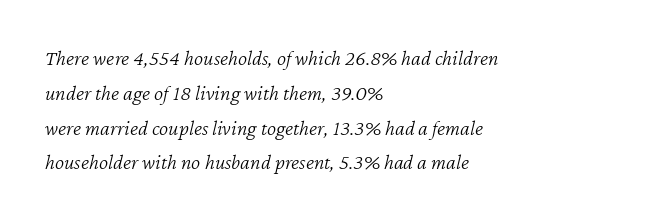
Italic? Definitely — the glyphs are oblique. Summary of weight: not heavy and not bold. Any mark beneath the type? The region is blank. Short and long lines alike share a common starting point at left.
